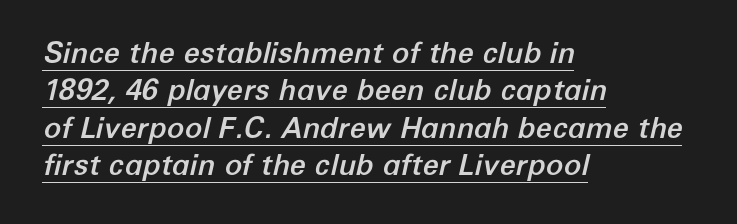
Q: Is the text italic (slanted)? A: Yes, it leans right by about 12 degrees.
Q: Is the text underlined? A: Yes.
Q: How is the paragraph aligned? A: Left-aligned.
Q: Is the spacing between letters normal or unusually wide? A: Normal.
Q: Is the spacing between lines tight, normal or loose? A: Normal.
Q: Width (condensed, normal, or wide)? A: Normal.
Q: Stroke contrast? A: Low.
Q: x-height? A: Medium.
Q: Monospaced? A: No.
